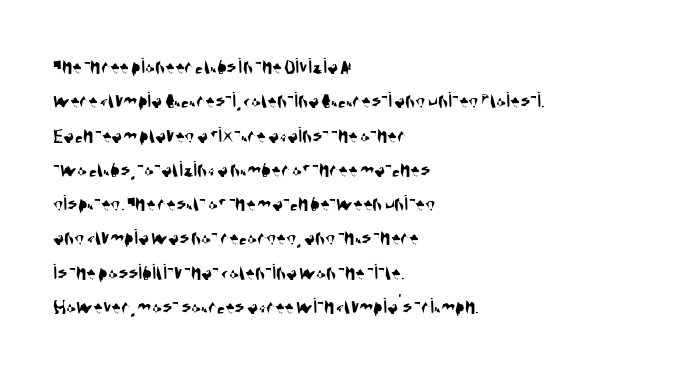
{"underline": "no", "align": "left", "line_spacing": "normal", "line_spacing_ratio": 1.49, "letter_spacing": "normal", "letter_spacing_em": 0.0, "glyph_px": 23}
